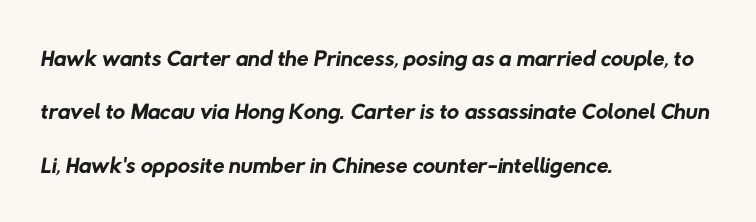
The image shows 34 px regular-weight sans-serif type; set left-aligned, normal line spacing (1.57x), normal letter spacing, not underlined; low stroke contrast and a medium x-height.
